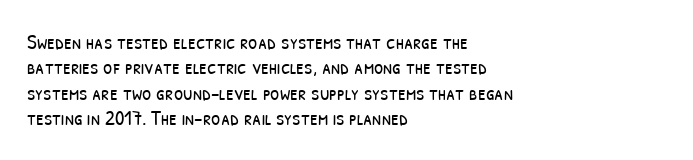
Stem width sits at or under what a default text font uses. Underline: absent. Does extra space separate the letters? No, they use regular spacing. Left-aligned paragraph, ragged on the right.
